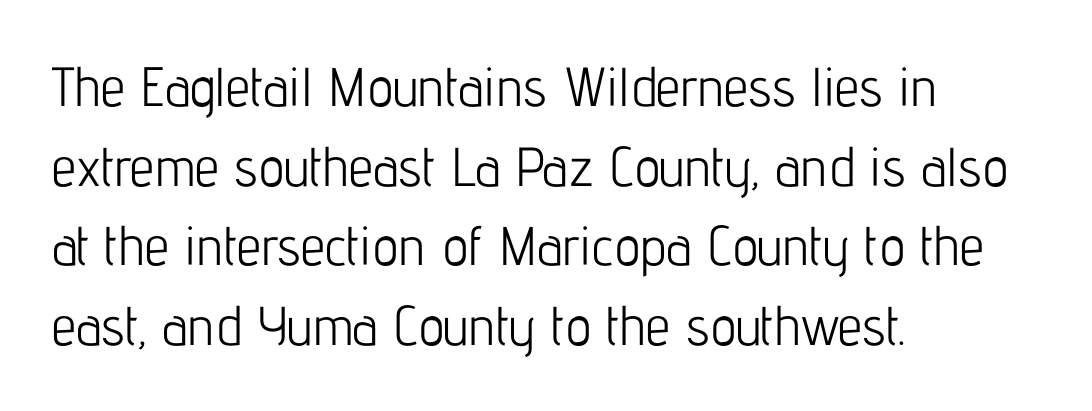
The image shows 55 px light, condensed sans-serif type, upright; set left-aligned, normal line spacing (1.45x), normal letter spacing, not underlined; low stroke contrast and a medium x-height.
